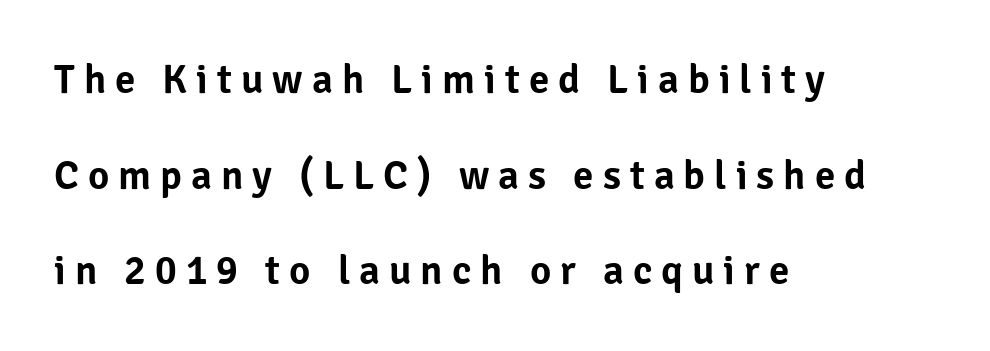
{"serif": "no", "italic": "no", "width": "normal", "stroke_contrast": "low", "x_height": "medium", "monospaced": "no", "underline": "no", "align": "left", "line_spacing": "loose", "line_spacing_ratio": 2.33, "letter_spacing": "wide", "letter_spacing_em": 0.22, "glyph_px": 41}
